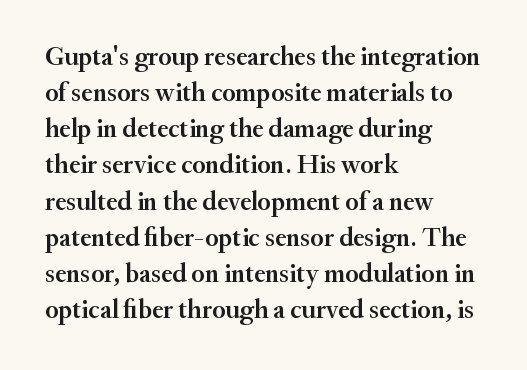
Q: Is the text bold? A: Semi-bold.
Q: Is the text italic (slanted)? A: No, it is upright.
Q: Is the text underlined? A: No.
Q: How is the paragraph aligned? A: Left-aligned.
Q: Is the spacing between letters normal or unusually wide? A: Normal.
Q: Is the spacing between lines tight, normal or loose? A: Normal.
